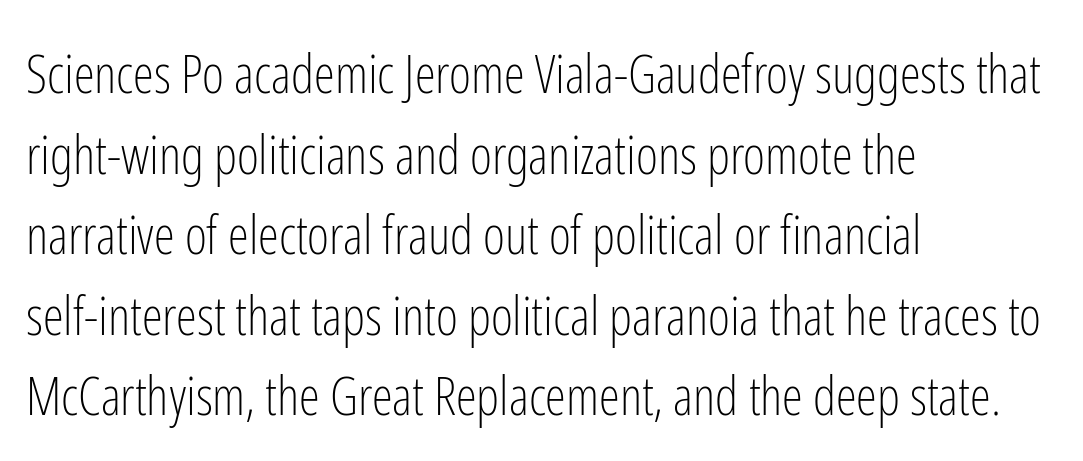
A typesetter would call this proportional, since set widths differ per character. The vertical gap from one line to the next is medium. This is roman type, the default non-slanted kind. Visually the block forms a straight wall on the left and a jagged coastline on the right.
